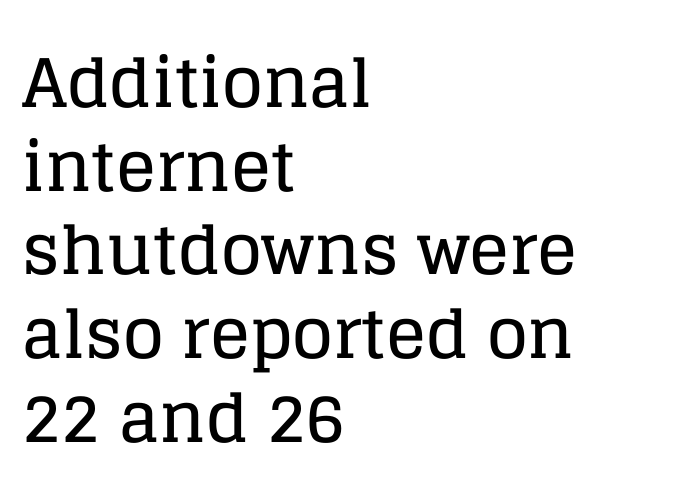
{"serif": "yes", "italic": "no", "width": "normal", "stroke_contrast": "low", "x_height": "large", "monospaced": "no", "underline": "no", "align": "left", "line_spacing": "normal", "line_spacing_ratio": 1.25, "letter_spacing": "normal", "letter_spacing_em": 0.0, "glyph_px": 67}
